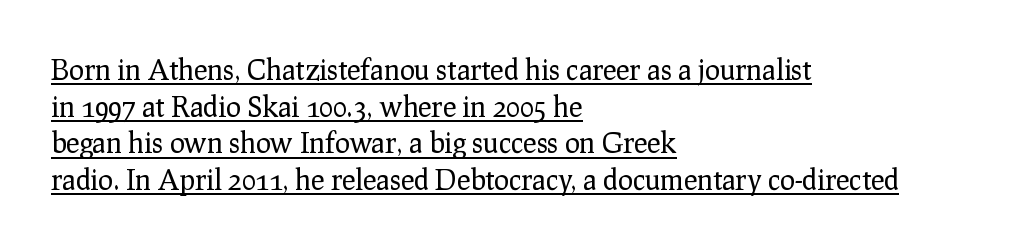
{"serif": "yes", "italic": "no", "bold": "no", "weight": "regular", "width": "normal", "stroke_contrast": "low", "x_height": "medium", "monospaced": "no", "underline": "yes", "align": "left", "line_spacing": "normal", "line_spacing_ratio": 1.31, "letter_spacing": "normal", "letter_spacing_em": 0.0, "glyph_px": 28}
